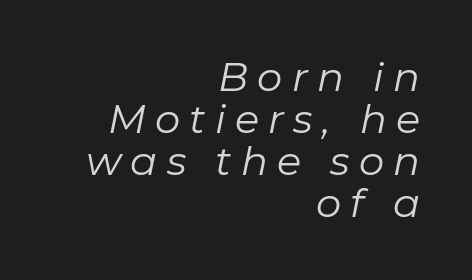
The image shows 40 px regular-weight type, italic (leaning right); set right-aligned, tight line spacing (1.05x), unusually wide letter spacing (+0.23 em), not underlined; low stroke contrast and a medium x-height.
